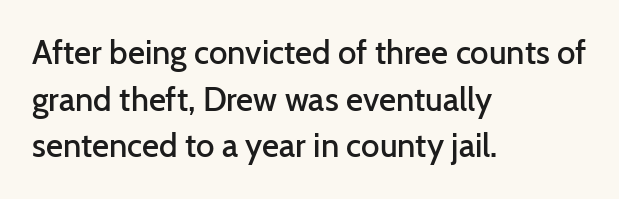
A somewhat darkened texture: the type is semibold rather than bold. Nope, not italic — everything's standing straight. Whoever set this chose a conventional vertical rhythm. The lines are quadded left. Bare-footed words on every line.
